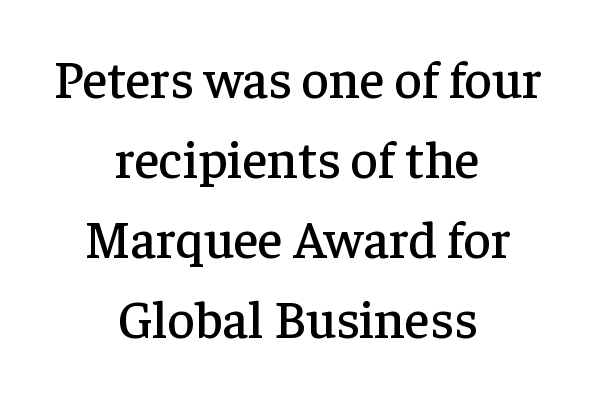
{"serif": "yes", "italic": "no", "width": "normal", "stroke_contrast": "low", "x_height": "medium", "monospaced": "no", "underline": "no", "align": "center", "line_spacing": "normal", "line_spacing_ratio": 1.51, "letter_spacing": "normal", "letter_spacing_em": 0.0, "glyph_px": 53}
